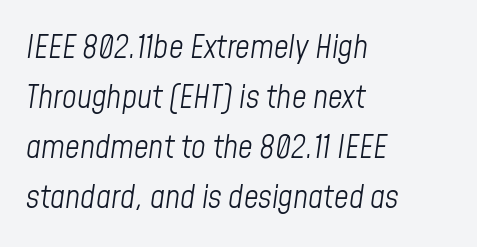
{"italic": "yes", "lean": "right", "slant_degrees": 8, "bold": "no", "weight": "light", "width": "condensed", "stroke_contrast": "low", "x_height": "medium", "monospaced": "no", "underline": "no", "align": "left", "line_spacing": "normal", "line_spacing_ratio": 1.56, "letter_spacing": "normal", "letter_spacing_em": 0.0, "glyph_px": 32}
